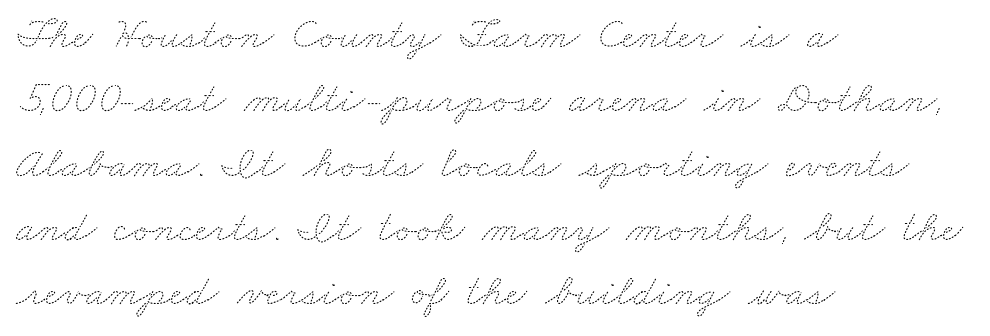
{"bold": "no", "weight": "thin", "width": "wide", "stroke_contrast": "medium", "x_height": "small", "monospaced": "no", "underline": "no", "align": "left", "line_spacing": "normal", "line_spacing_ratio": 1.43, "letter_spacing": "normal", "letter_spacing_em": 0.0, "glyph_px": 45}
